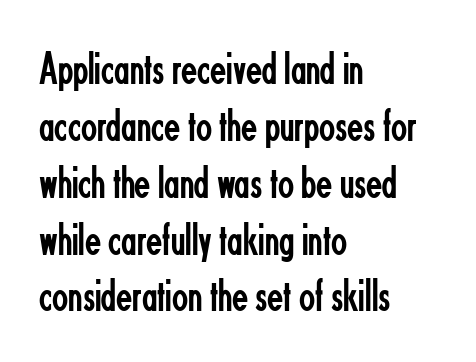
The tracking reads as untouched default to a designer's eye. Reading down the block, your eye returns to a fixed left position each line. Type without underlining. Each stroke keeps to a modest, everyday thickness or less. The typography opts for an upright posture over an oblique one.
